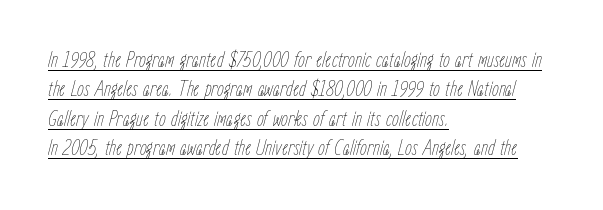
{"italic": "yes", "lean": "right", "slant_degrees": 15, "bold": "no", "underline": "yes", "align": "left", "line_spacing": "normal", "line_spacing_ratio": 1.33, "letter_spacing": "normal", "letter_spacing_em": 0.0, "glyph_px": 22}
